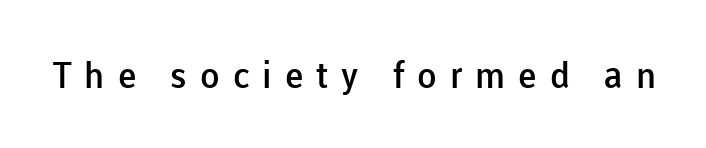
{"serif": "no", "italic": "no", "bold": "semi", "weight": "semibold", "width": "normal", "stroke_contrast": "low", "x_height": "medium", "monospaced": "no", "underline": "no", "letter_spacing": "wide", "letter_spacing_em": 0.36, "glyph_px": 36}
